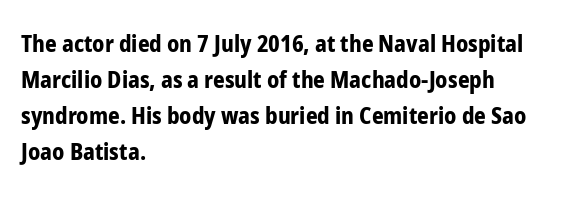
{"italic": "no", "bold": "yes", "underline": "no", "align": "left", "line_spacing": "normal", "line_spacing_ratio": 1.56, "letter_spacing": "normal", "letter_spacing_em": 0.0, "glyph_px": 23}
